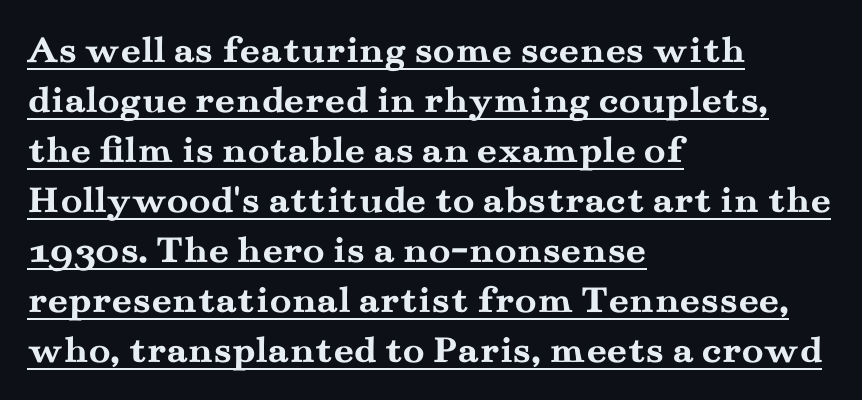
Q: Is the text bold? A: Yes.
Q: Is the text italic (slanted)? A: No, it is upright.
Q: Is the typeface a serif or a sans-serif typeface? A: Serif.
Q: Is the text underlined? A: Yes.
Q: How is the paragraph aligned? A: Left-aligned.
Q: Is the spacing between letters normal or unusually wide? A: Normal.
Q: Is the spacing between lines tight, normal or loose? A: Normal.
Q: Width (condensed, normal, or wide)? A: Wide.
Q: Stroke contrast? A: Medium.
Q: x-height? A: Small.
Q: Monospaced? A: No.
